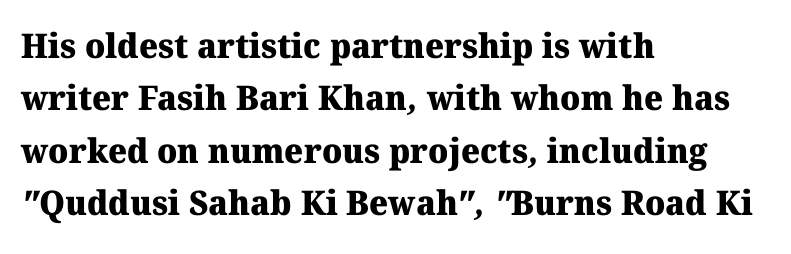
The characters look thick and weighty, a clear bold. The rendering uses natural spacing where letterforms have individual widths. Bare-footed words on every line. Between one letter and the next there's only the usual sliver of space. Horizontally, the lines are justified to the leading edge only. Regarding leading, the lines here are spaced in the standard way.
